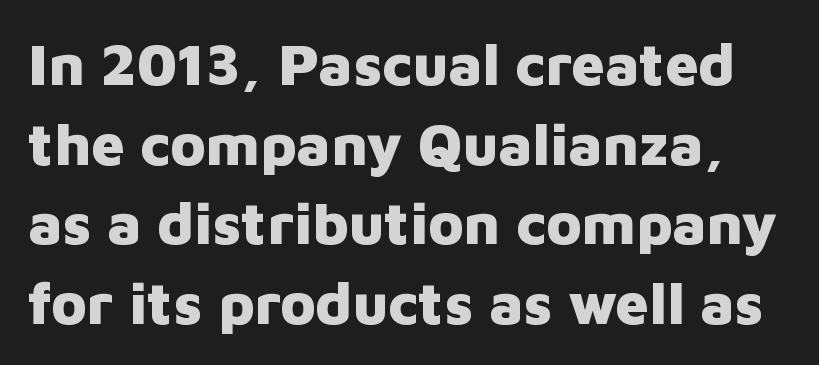
Nobody touched the tracking dial on this one. Notice how thick the strokes are: this is what a full bold looks like. The vertical gap from one line to the next is medium. Proportional: the letters do not fall into vertical columns. The typography opts for an upright posture over an oblique one. The passage shown is not underscored anywhere.
